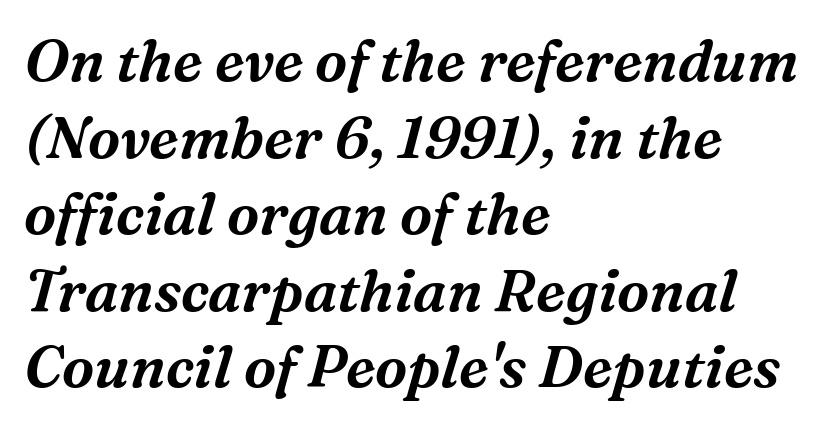
Q: Is the text italic (slanted)? A: Yes, it leans right by about 16 degrees.
Q: Is the typeface a serif or a sans-serif typeface? A: Serif.
Q: Is the text underlined? A: No.
Q: How is the paragraph aligned? A: Left-aligned.
Q: Is the spacing between letters normal or unusually wide? A: Normal.
Q: Is the spacing between lines tight, normal or loose? A: Normal.
Q: Width (condensed, normal, or wide)? A: Normal.
Q: Stroke contrast? A: Medium.
Q: x-height? A: Medium.
Q: Monospaced? A: No.
